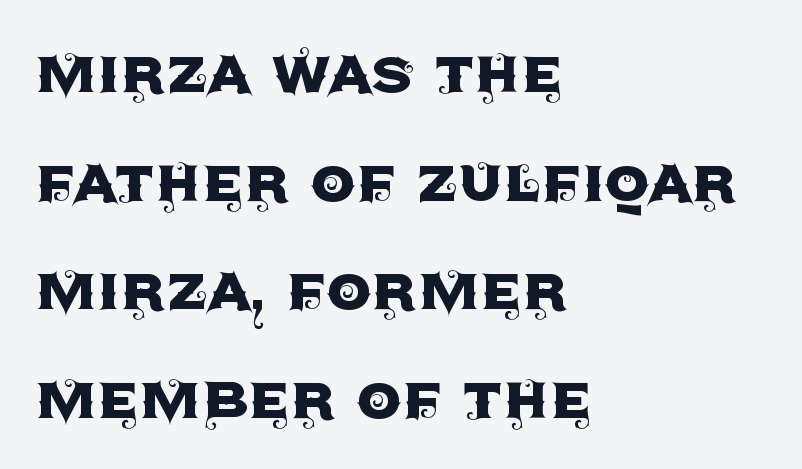
{"serif": "no", "italic": "no", "width": "normal", "x_height": "large", "monospaced": "no", "underline": "no", "align": "left", "line_spacing": "normal", "line_spacing_ratio": 1.51, "letter_spacing": "normal", "letter_spacing_em": 0.0, "glyph_px": 72}
